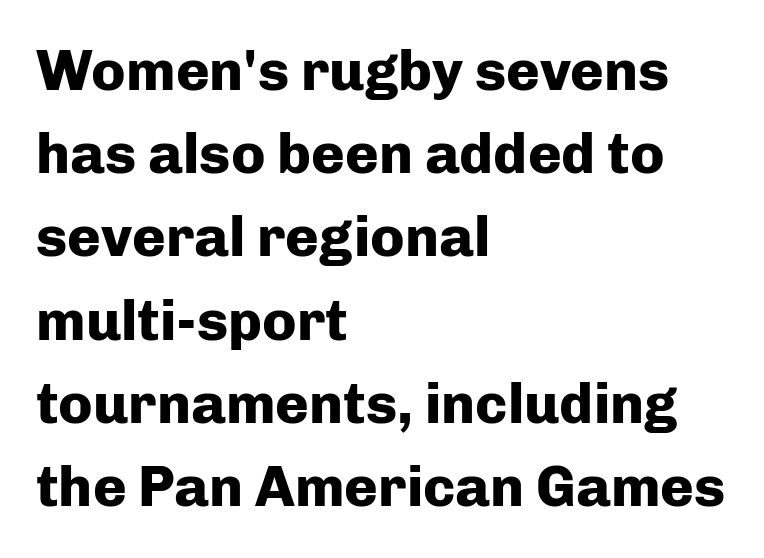
This rendering uses left alignment, leaving the right contour irregular. Vertically, the passage feels balanced, rows spaced as you'd expect. Nothing sits at the stroke ends, so this counts as sans-serif. The passage shown is typed in a proportional face where columns would drift.
